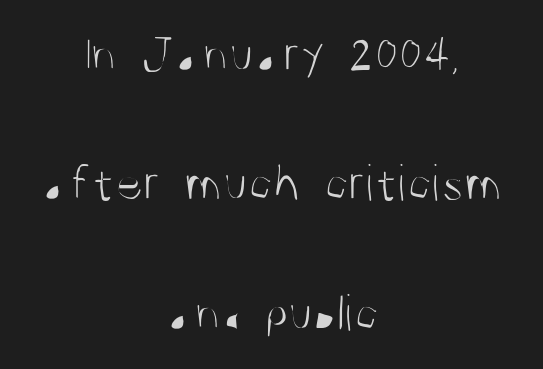
{"serif": "no", "italic": "no", "bold": "no", "weight": "light", "width": "condensed", "stroke_contrast": "medium", "x_height": "large", "monospaced": "no", "underline": "no", "align": "center", "line_spacing": "loose", "line_spacing_ratio": 2.44, "letter_spacing": "normal", "letter_spacing_em": 0.0, "glyph_px": 53}
